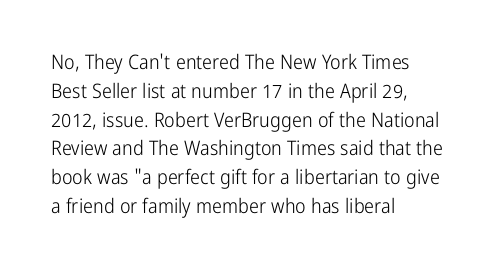
Vertical strokes here are truly vertical. The typesetting does not lean heavy: it is not bold. These lines keep a tight, regular rhythm from letter to letter. Anything drawn beneath the words? Only blank space. The designer left line spacing at the default. Caption: multi-line text, flush left, ragged right.
